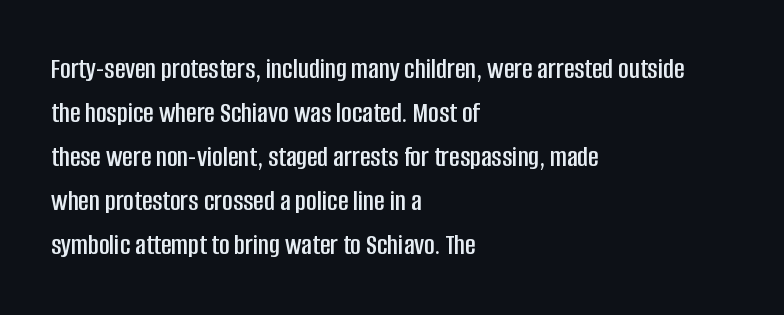
{"serif": "no", "italic": "no", "width": "condensed", "stroke_contrast": "low", "x_height": "large", "monospaced": "no", "underline": "no", "align": "left", "line_spacing": "normal", "line_spacing_ratio": 1.52, "letter_spacing": "normal", "letter_spacing_em": 0.0, "glyph_px": 29}
